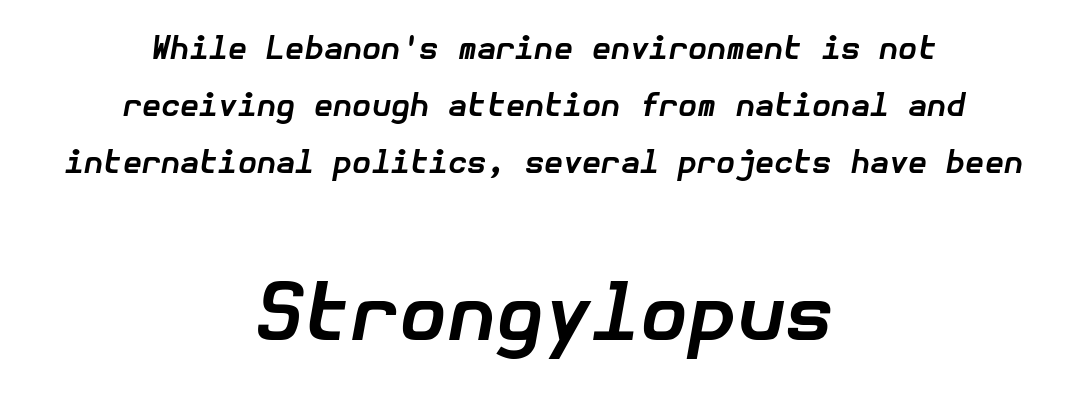
The image shows 78 px bold type, italic (leaning right); set centered, line spacing 1.84x, normal letter spacing, not underlined; the second (bottom) block is 2.52x larger; low stroke contrast and a medium x-height.
